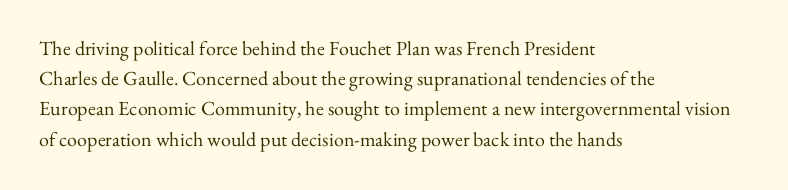
{"italic": "no", "bold": "no", "underline": "no", "align": "left", "line_spacing": "normal", "line_spacing_ratio": 1.51, "letter_spacing": "normal", "letter_spacing_em": 0.0, "glyph_px": 20}
